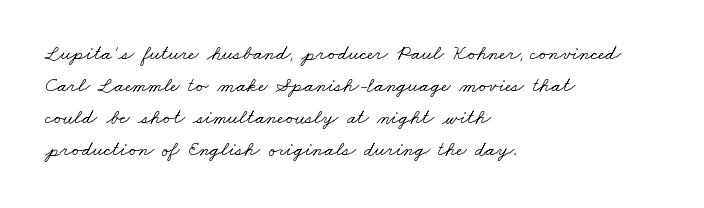
{"bold": "no", "underline": "no", "align": "left", "line_spacing": "normal", "line_spacing_ratio": 1.52, "letter_spacing": "normal", "letter_spacing_em": 0.0, "glyph_px": 21}
